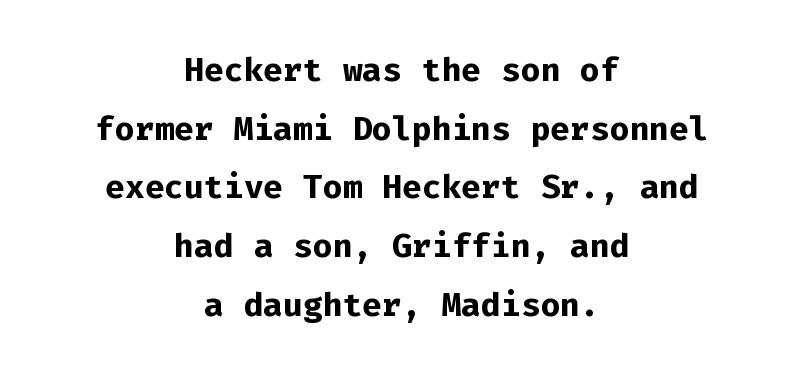
Q: Is the text bold? A: Yes.
Q: Is the text italic (slanted)? A: No, it is upright.
Q: Is the typeface a serif or a sans-serif typeface? A: Sans-serif.
Q: Is the text underlined? A: No.
Q: How is the paragraph aligned? A: Centered.
Q: Is the spacing between letters normal or unusually wide? A: Normal.
Q: Width (condensed, normal, or wide)? A: Normal.
Q: Stroke contrast? A: Low.
Q: x-height? A: Medium.
Q: Monospaced? A: Yes.
